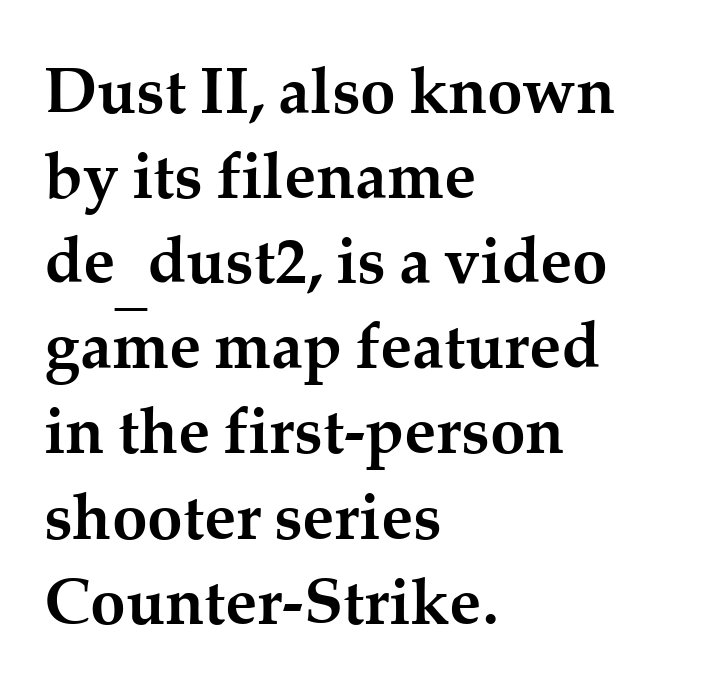
A clean baseline with only descenders dipping below it. Reading down the block, your eye returns to a fixed left position each line. Nobody touched the tracking dial on this one. Leading matches the norm, producing a regular column.
